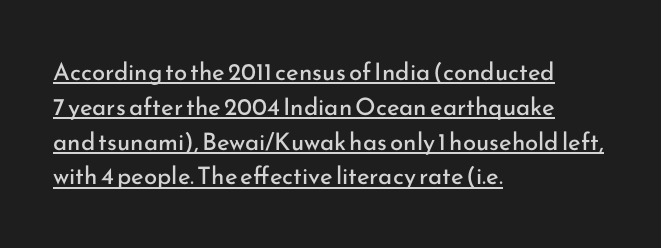
Q: Is the text bold? A: No.
Q: Is the text italic (slanted)? A: No, it is upright.
Q: Is the text underlined? A: Yes.
Q: How is the paragraph aligned? A: Left-aligned.
Q: Is the spacing between letters normal or unusually wide? A: Normal.
Q: Is the spacing between lines tight, normal or loose? A: Normal.
